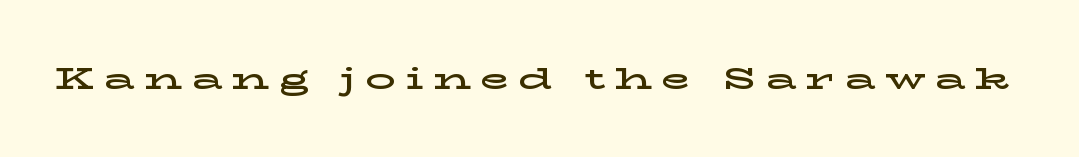
Q: Is the text italic (slanted)? A: No, it is upright.
Q: Is the typeface a serif or a sans-serif typeface? A: Serif.
Q: Is the text underlined? A: No.
Q: Is the spacing between letters normal or unusually wide? A: Unusually wide.
Q: Width (condensed, normal, or wide)? A: Wide.
Q: Stroke contrast? A: Low.
Q: x-height? A: Medium.
Q: Monospaced? A: No.
